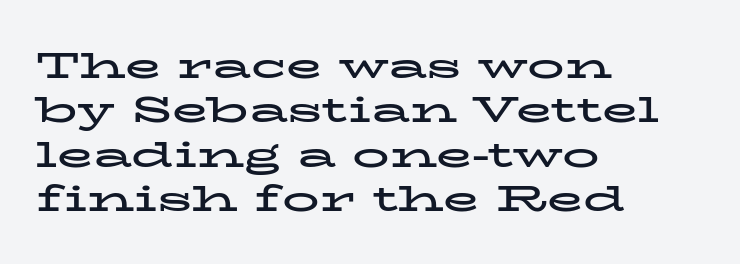
The image shows 37 px bold, wide serif type, upright; set left-aligned, line spacing 1.2x, normal letter spacing, not underlined; low stroke contrast and a medium x-height.
